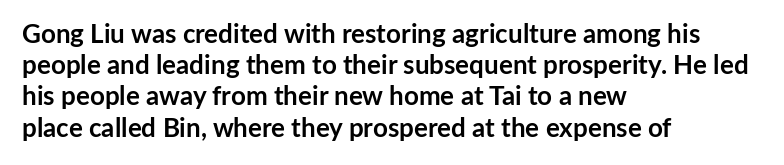
A typesetter would mark this as roman, not italic. The face used here is rendered with its standard letterfit. As a designer I'd log this as weight 700, bold. Underlining? Definitely not there. The text block is weighted toward the left margin, trailing off unevenly rightward.
